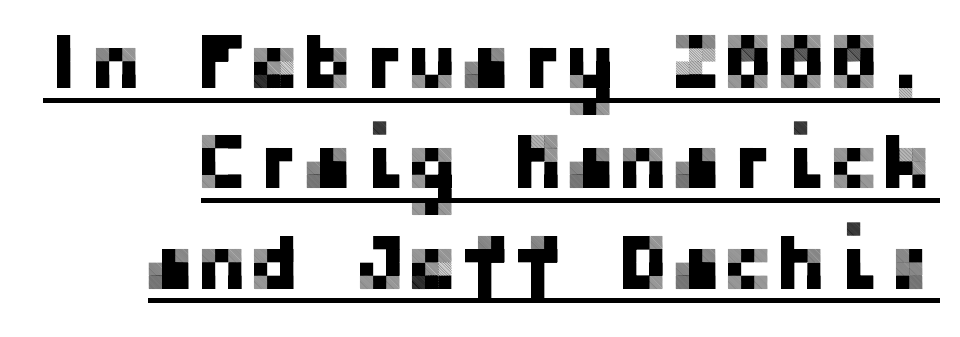
Q: Is the text italic (slanted)? A: No, it is upright.
Q: Is the typeface a serif or a sans-serif typeface? A: Sans-serif.
Q: Is the text underlined? A: Yes.
Q: Is the spacing between letters normal or unusually wide? A: Normal.
Q: Is the spacing between lines tight, normal or loose? A: Normal.
Q: Width (condensed, normal, or wide)? A: Normal.
Q: Stroke contrast? A: Low.
Q: x-height? A: Medium.
